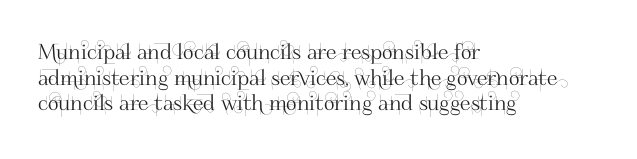
{"italic": "no", "underline": "no", "align": "left", "line_spacing_ratio": 1.22, "letter_spacing": "normal", "letter_spacing_em": 0.0, "glyph_px": 21}
